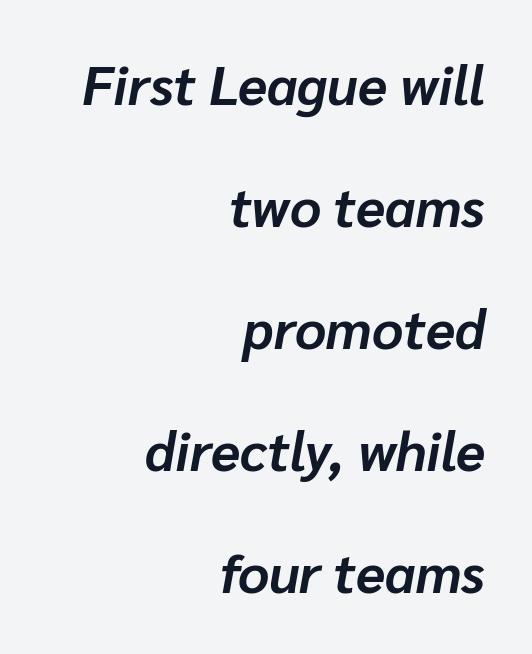
The image shows 54 px bold type, italic (leaning right); set right-aligned, loose line spacing (2.26x), normal letter spacing, not underlined; low stroke contrast and a medium x-height.
